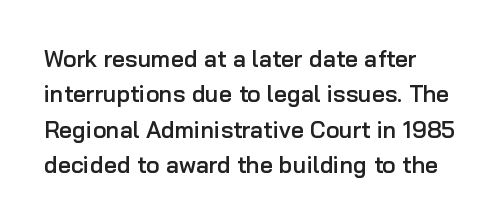
Q: Is the text bold? A: Semi-bold.
Q: Is the text italic (slanted)? A: No, it is upright.
Q: Is the text underlined? A: No.
Q: How is the paragraph aligned? A: Left-aligned.
Q: Is the spacing between letters normal or unusually wide? A: Normal.
Q: Is the spacing between lines tight, normal or loose? A: Normal.
